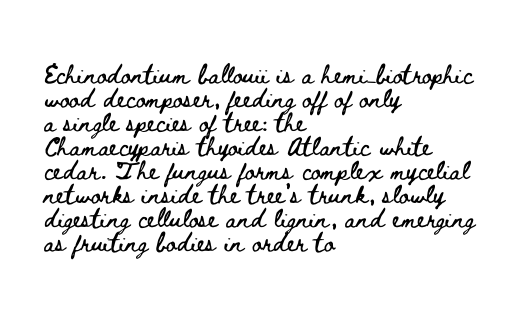
The specimen omits any rule beneath the text block's lines. Students, observe: this is what under-led, compact text looks like. The tracking reads as untouched default to a designer's eye. Does the copy run flush right? No — it runs flush left.
